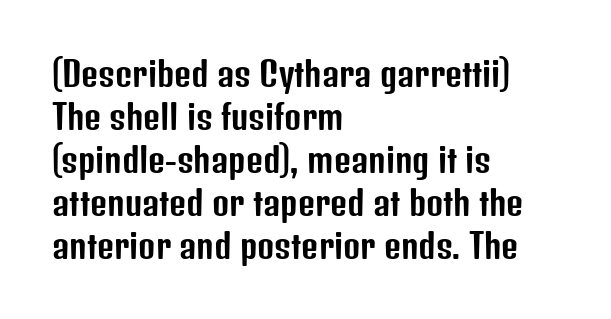
Q: Is the text italic (slanted)? A: No, it is upright.
Q: Is the typeface a serif or a sans-serif typeface? A: Sans-serif.
Q: Is the text underlined? A: No.
Q: How is the paragraph aligned? A: Left-aligned.
Q: Is the spacing between letters normal or unusually wide? A: Normal.
Q: Is the spacing between lines tight, normal or loose? A: Normal.
Q: Width (condensed, normal, or wide)? A: Condensed.
Q: Stroke contrast? A: Low.
Q: x-height? A: Medium.
Q: Monospaced? A: No.
